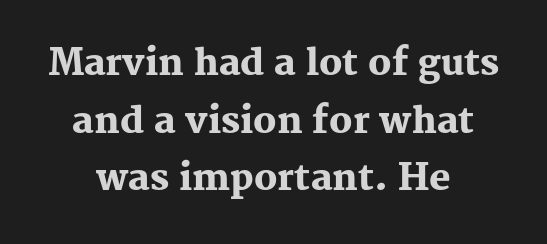
{"serif": "yes", "italic": "no", "bold": "yes", "weight": "heavy", "width": "normal", "stroke_contrast": "medium", "x_height": "medium", "monospaced": "no", "underline": "no", "align": "center", "line_spacing": "normal", "line_spacing_ratio": 1.6, "letter_spacing": "normal", "letter_spacing_em": 0.0, "glyph_px": 36}
